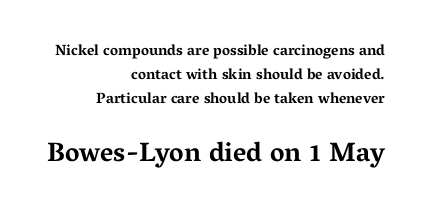
{"italic": "no", "bold": "yes", "underline": "no", "align": "right", "line_spacing": "normal", "line_spacing_ratio": 1.59, "letter_spacing": "normal", "letter_spacing_em": 0.0, "larger_block": "second", "size_ratio": 1.8, "glyph_px": 27}
